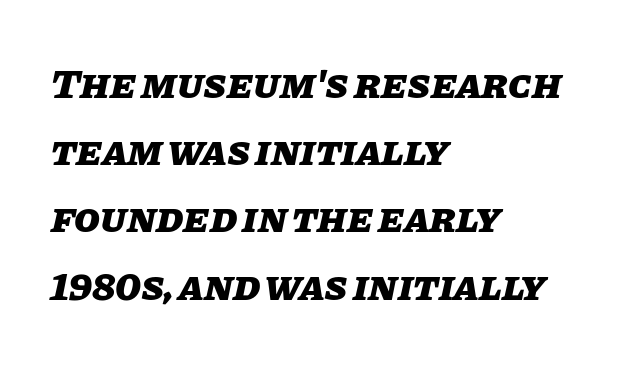
There's an unmistakable incline to the writing here. Caption: standard tracking, unaltered. The baseline area is clear. Rows of type keep a routine distance in the vertical direction. This sample is left-justified, so line endings fall wherever the words run out. You could not count columns in this text — the font is proportionally spaced.
